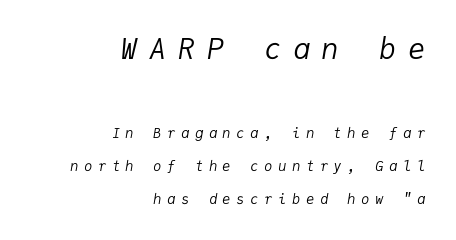
Q: Is the text bold? A: No.
Q: Is the text italic (slanted)? A: Yes, it leans right by about 9 degrees.
Q: Is the text underlined? A: No.
Q: How is the paragraph aligned? A: Right-aligned.
Q: Is the spacing between letters normal or unusually wide? A: Unusually wide.
Q: Is the spacing between lines tight, normal or loose? A: Loose.
Q: Which block of text is set in a larger size, the first (top) or the second (bottom)? A: The first (top) one.
Q: Width (condensed, normal, or wide)? A: Normal.
Q: Stroke contrast? A: Low.
Q: x-height? A: Medium.
Q: Monospaced? A: Yes.
